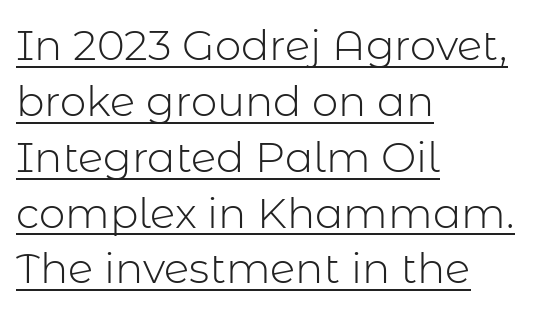
{"serif": "no", "italic": "no", "bold": "no", "weight": "light", "width": "normal", "stroke_contrast": "low", "x_height": "medium", "monospaced": "no", "underline": "yes", "align": "left", "line_spacing": "normal", "line_spacing_ratio": 1.33, "letter_spacing": "normal", "letter_spacing_em": 0.0, "glyph_px": 42}
